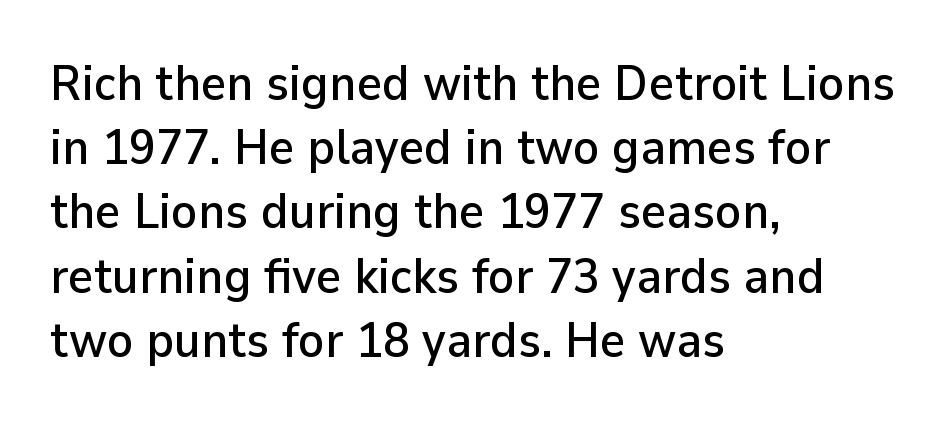
The image shows 49 px sans-serif type, upright; set left-aligned, normal line spacing (1.31x), normal letter spacing, not underlined; low stroke contrast and a medium x-height.
